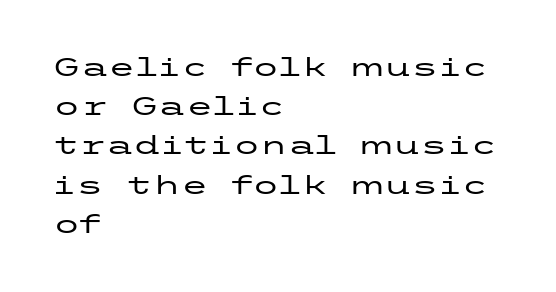
{"italic": "no", "underline": "no", "align": "left", "line_spacing": "normal", "line_spacing_ratio": 1.57, "letter_spacing": "normal", "letter_spacing_em": 0.0, "glyph_px": 25}
